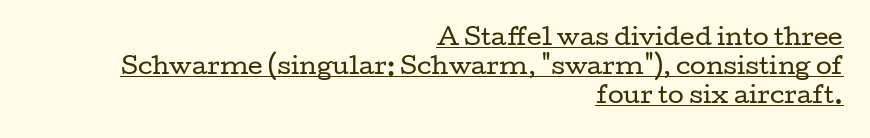
The image shows 23 px text type, upright; set right-aligned, normal line spacing (1.26x), normal letter spacing, underlined.
